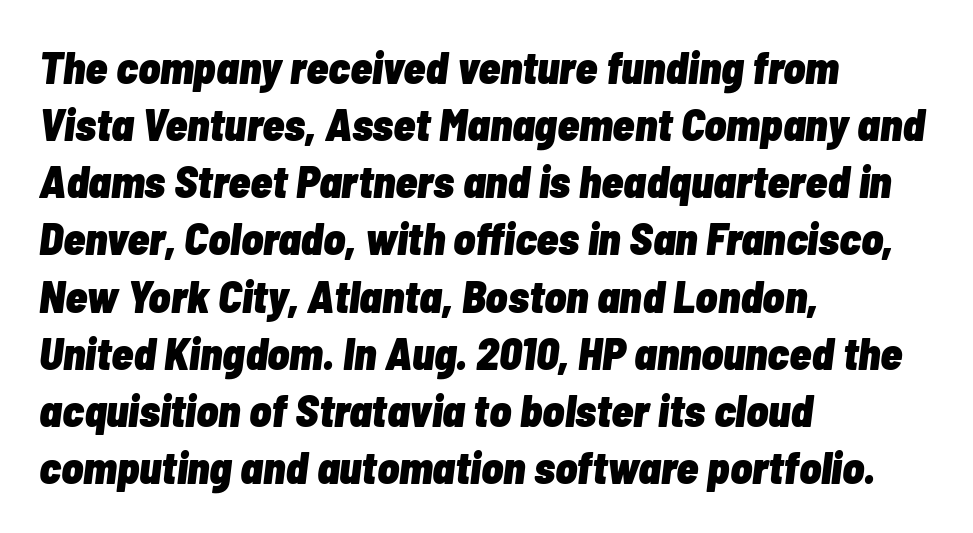
Q: Is the text bold? A: Yes.
Q: Is the text italic (slanted)? A: Yes, it leans right by about 7 degrees.
Q: Is the text underlined? A: No.
Q: How is the paragraph aligned? A: Left-aligned.
Q: Is the spacing between letters normal or unusually wide? A: Normal.
Q: Is the spacing between lines tight, normal or loose? A: Normal.
Q: Width (condensed, normal, or wide)? A: Condensed.
Q: Stroke contrast? A: Low.
Q: x-height? A: Medium.
Q: Monospaced? A: No.
